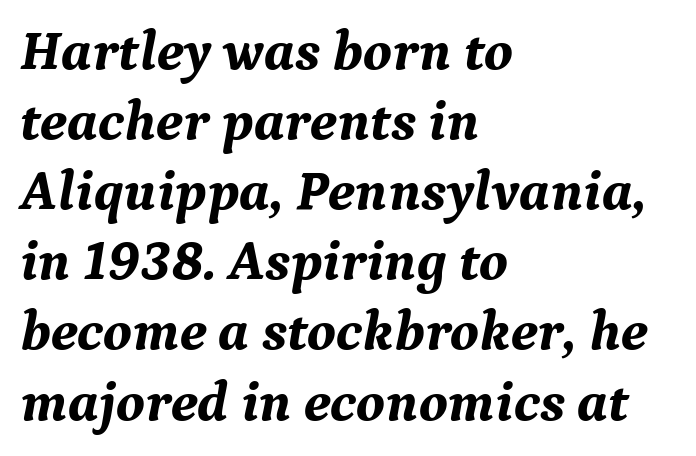
Check where the strokes stop: tiny serifs finish them off. Looking at the ascenders, they clearly lean. A typesetter would call this proportional, since set widths differ per character. The paragraph shown leans on its left margin. Tracking value appears to be zero — textbook default spacing.
